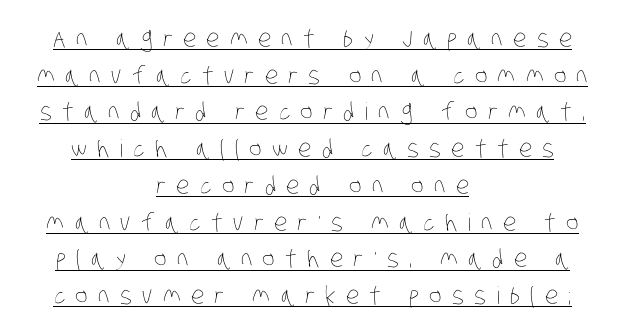
Stems and bowls with no extra thickness — not bold. What's the leading like? Ordinary, nothing unusual. Each word looks stretched out because of the extra space between its letters. This sample is center-justified, so both line endings float freely. A baseline rule has been typeset under these characters.
